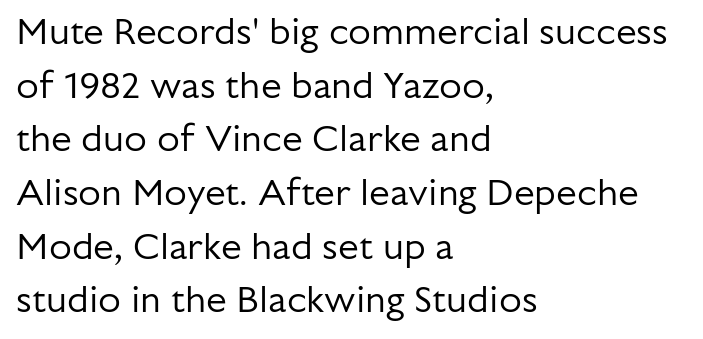
{"serif": "no", "italic": "no", "bold": "no", "weight": "regular", "width": "normal", "stroke_contrast": "low", "x_height": "medium", "monospaced": "no", "underline": "no", "align": "left", "line_spacing": "normal", "line_spacing_ratio": 1.45, "letter_spacing": "normal", "letter_spacing_em": 0.0, "glyph_px": 37}
